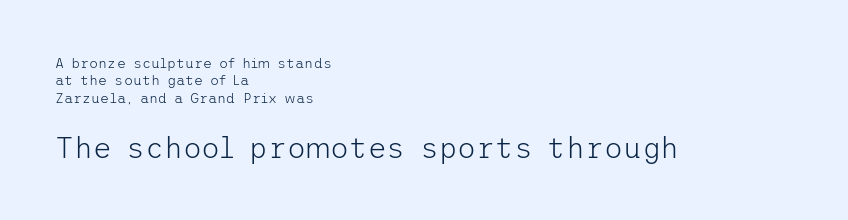
Q: Is the text bold? A: No.
Q: Is the text italic (slanted)? A: No, it is upright.
Q: Is the typeface a serif or a sans-serif typeface? A: Sans-serif.
Q: Is the text underlined? A: No.
Q: How is the paragraph aligned? A: Left-aligned.
Q: Is the spacing between letters normal or unusually wide? A: Normal.
Q: Is the spacing between lines tight, normal or loose? A: Normal.
Q: Which block of text is set in a larger size, the first (top) or the second (bottom)? A: The second (bottom) one.
Q: Width (condensed, normal, or wide)? A: Normal.
Q: Stroke contrast? A: Low.
Q: x-height? A: Medium.
